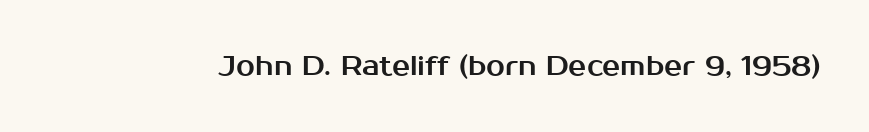
The image shows 27 px text type, upright; set normal letter spacing, not underlined.
